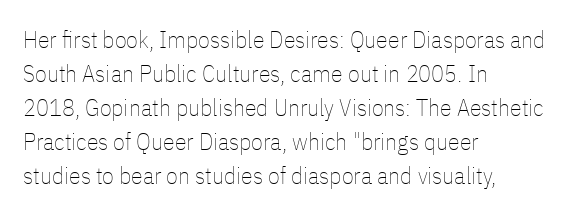
The image shows 24 px text type, upright; set left-aligned, normal line spacing (1.42x), normal letter spacing, not underlined.
